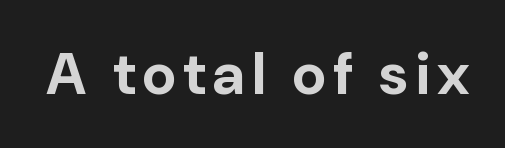
The image shows 59 px bold sans-serif type, upright; set not underlined; low stroke contrast and a medium x-height.
